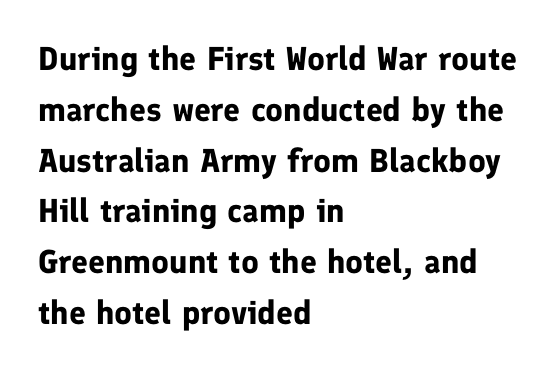
{"serif": "no", "italic": "no", "bold": "yes", "weight": "bold", "width": "normal", "stroke_contrast": "low", "x_height": "medium", "monospaced": "no", "underline": "no", "align": "left", "line_spacing": "normal", "line_spacing_ratio": 1.54, "letter_spacing": "normal", "letter_spacing_em": 0.0, "glyph_px": 33}
